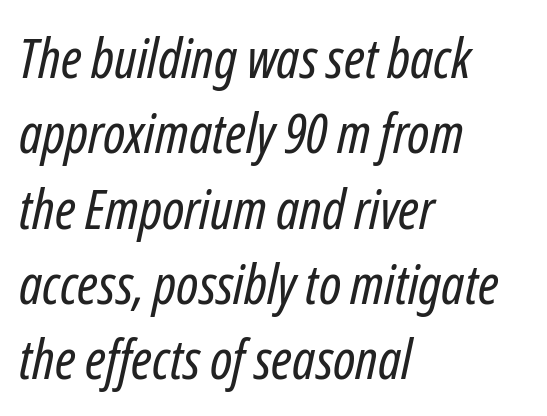
The image shows 55 px regular-weight, condensed type, italic (leaning right); set left-aligned, normal line spacing (1.37x), normal letter spacing, not underlined; low stroke contrast and a medium x-height.
